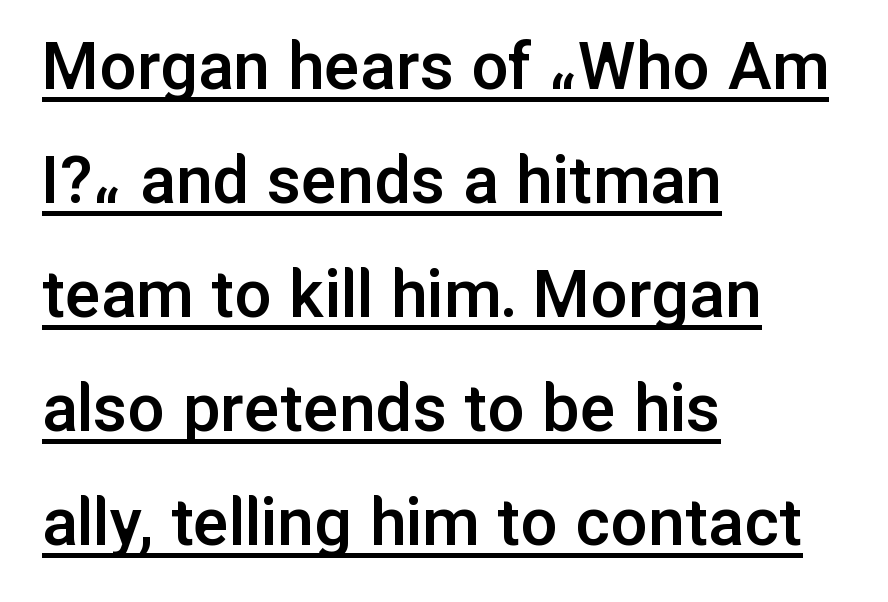
The image shows 74 px semibold sans-serif type, upright; set left-aligned, normal line spacing (1.54x), normal letter spacing, underlined; low stroke contrast and a medium x-height.
